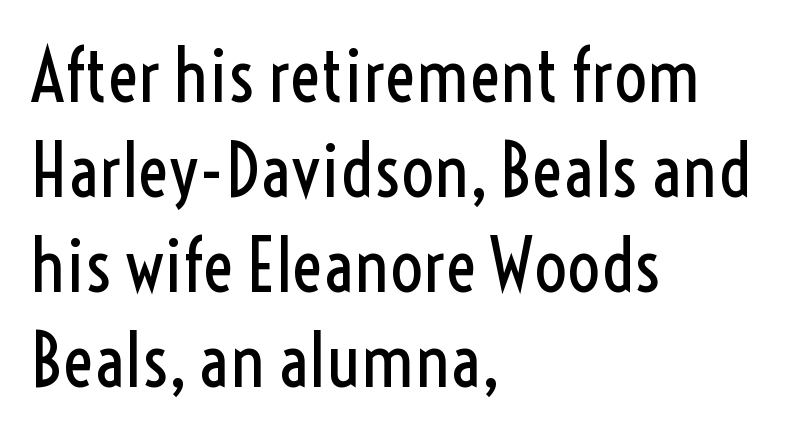
Look at the tracking — it's just the regular setting, nothing added. The rendering uses natural spacing where letterforms have individual widths. Unlike italic type, these characters show no tilt at all. Casual observation: everything's shoved over to the left. In terms of letterform style, serifs are entirely absent.
